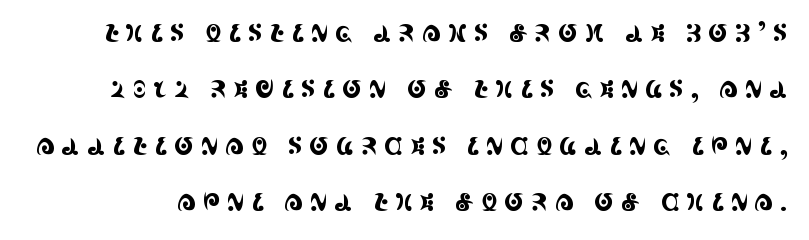
No italicization has been applied; the sample stays upright. The space directly below the letters is spotless. Summary of vertical rhythm: relaxed, with wide interline spacing. You could only call the tracking loose — the letters float apart.
